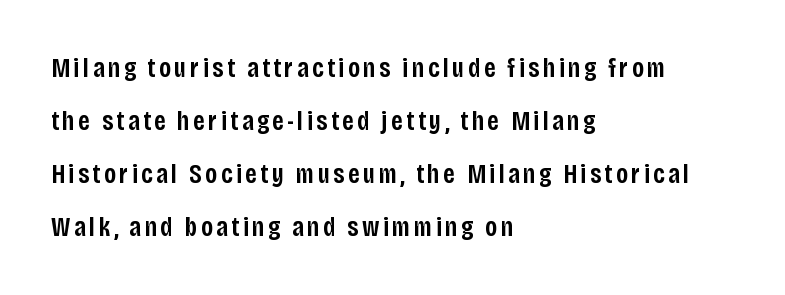
The image shows 27 px text type, upright; set left-aligned, loose line spacing (1.96x), not underlined.
